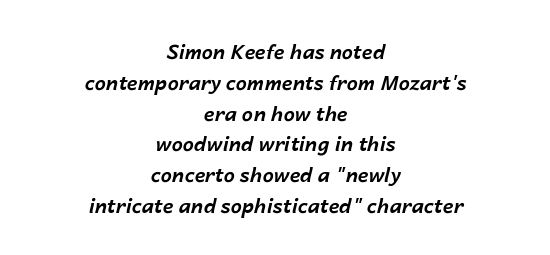
{"italic": "yes", "lean": "right", "slant_degrees": 14, "bold": "yes", "underline": "no", "align": "center", "line_spacing": "normal", "line_spacing_ratio": 1.54, "letter_spacing": "normal", "letter_spacing_em": 0.0, "glyph_px": 20}
